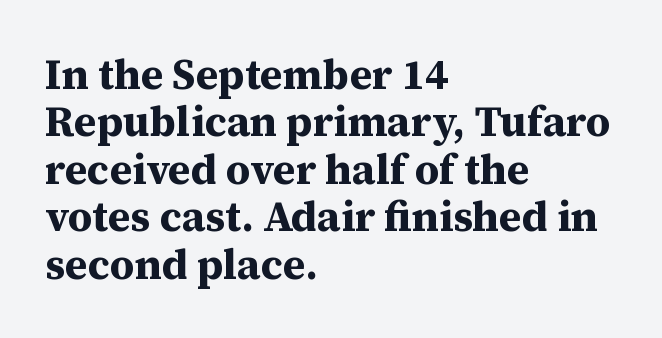
The image shows 42 px bold serif type, upright; set left-aligned, tight line spacing (1.13x), normal letter spacing, not underlined; medium stroke contrast and a medium x-height.
